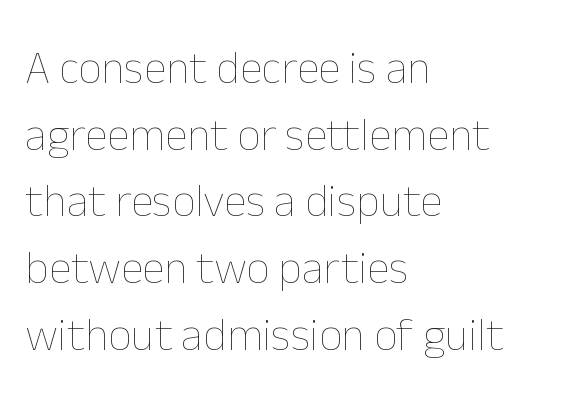
{"italic": "no", "bold": "no", "weight": "thin", "width": "normal", "stroke_contrast": "low", "x_height": "medium", "monospaced": "no", "underline": "no", "align": "left", "line_spacing": "normal", "line_spacing_ratio": 1.45, "letter_spacing": "normal", "letter_spacing_em": 0.0, "glyph_px": 46}
